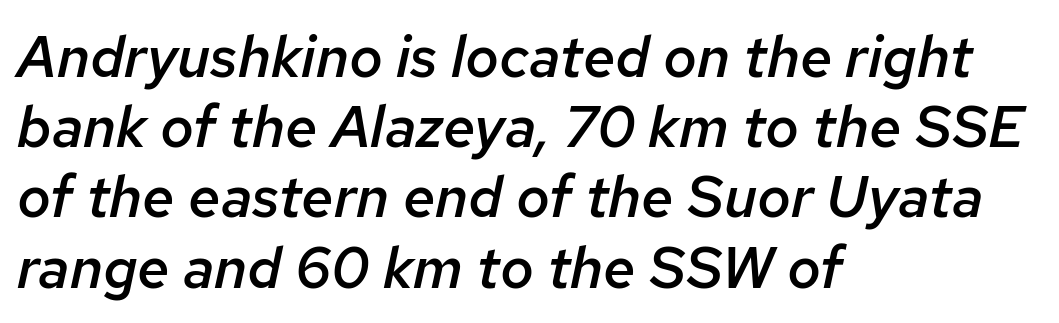
The image shows 58 px semibold type, italic (leaning right); set left-aligned, line spacing 1.21x, normal letter spacing, not underlined; low stroke contrast and a medium x-height.
